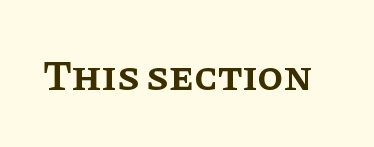
Q: Is the text bold? A: Semi-bold.
Q: Is the text italic (slanted)? A: No, it is upright.
Q: Is the typeface a serif or a sans-serif typeface? A: Serif.
Q: Is the text underlined? A: No.
Q: Is the spacing between letters normal or unusually wide? A: Normal.
Q: Width (condensed, normal, or wide)? A: Normal.
Q: Stroke contrast? A: Low.
Q: x-height? A: Large.
Q: Monospaced? A: No.
